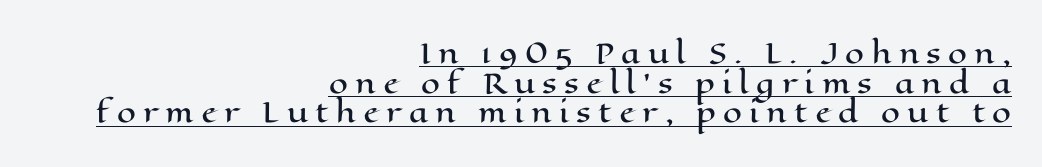
The image shows 27 px text type, upright; set right-aligned, tight line spacing (1.1x), unusually wide letter spacing (+0.27 em), underlined.
